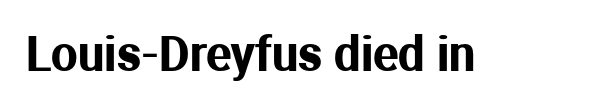
The image shows 47 px sans-serif type, upright; set normal letter spacing, not underlined; medium stroke contrast and a medium x-height.
